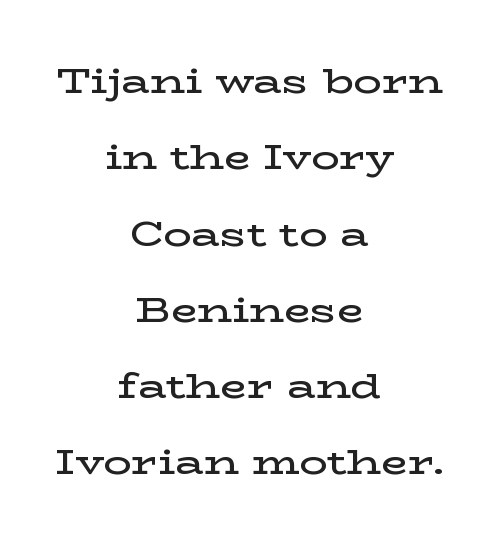
The image shows 35 px semibold, wide serif type, upright; set centered, loose line spacing (2.18x), normal letter spacing, not underlined; low stroke contrast and a medium x-height.
